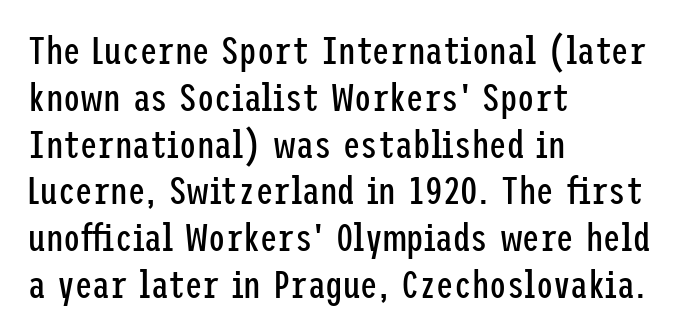
{"serif": "no", "italic": "no", "bold": "no", "weight": "regular", "width": "condensed", "stroke_contrast": "low", "x_height": "medium", "underline": "no", "align": "left", "line_spacing_ratio": 1.2, "letter_spacing": "normal", "letter_spacing_em": 0.0, "glyph_px": 39}
